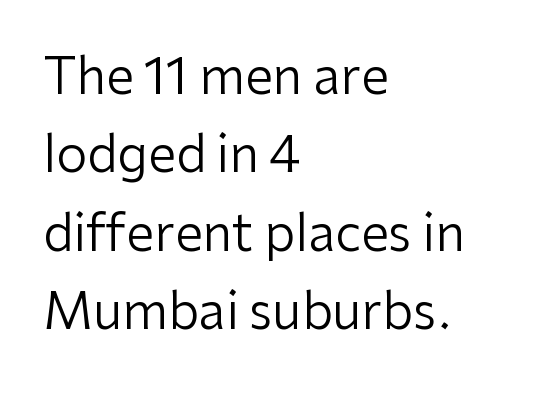
Q: Is the text bold? A: No.
Q: Is the text italic (slanted)? A: No, it is upright.
Q: Is the typeface a serif or a sans-serif typeface? A: Sans-serif.
Q: Is the text underlined? A: No.
Q: How is the paragraph aligned? A: Left-aligned.
Q: Is the spacing between letters normal or unusually wide? A: Normal.
Q: Is the spacing between lines tight, normal or loose? A: Normal.
Q: Width (condensed, normal, or wide)? A: Normal.
Q: Stroke contrast? A: Low.
Q: x-height? A: Medium.
Q: Monospaced? A: No.
